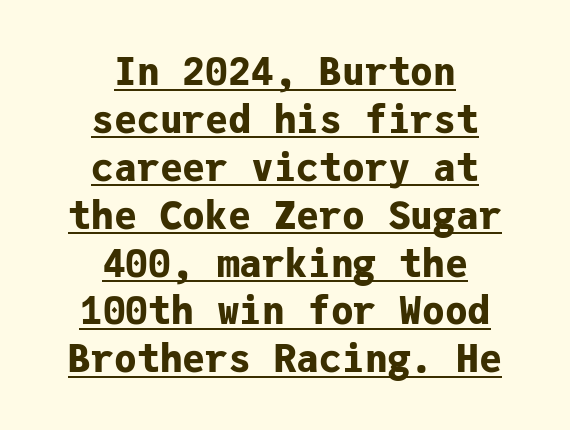
The image shows 38 px bold sans-serif type, upright, monospaced; set centered, normal line spacing (1.26x), normal letter spacing, underlined; low stroke contrast and a medium x-height.
